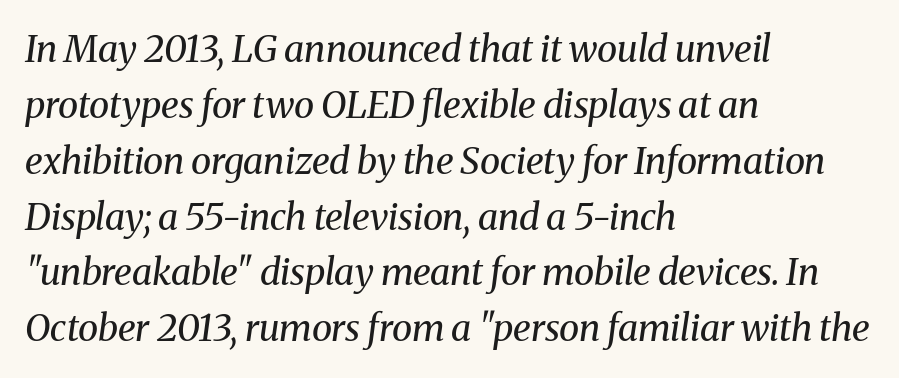
The image shows 37 px regular-weight serif type, italic (leaning right); set left-aligned, normal line spacing (1.51x), normal letter spacing, not underlined; medium stroke contrast and a medium x-height.
